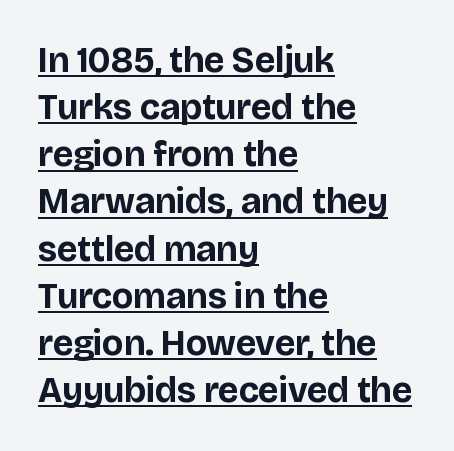
Q: Is the text bold? A: Yes.
Q: Is the text italic (slanted)? A: No, it is upright.
Q: Is the typeface a serif or a sans-serif typeface? A: Sans-serif.
Q: Is the text underlined? A: Yes.
Q: How is the paragraph aligned? A: Left-aligned.
Q: Is the spacing between letters normal or unusually wide? A: Normal.
Q: Is the spacing between lines tight, normal or loose? A: Normal.
Q: Width (condensed, normal, or wide)? A: Normal.
Q: Stroke contrast? A: Low.
Q: x-height? A: Large.
Q: Monospaced? A: No.
